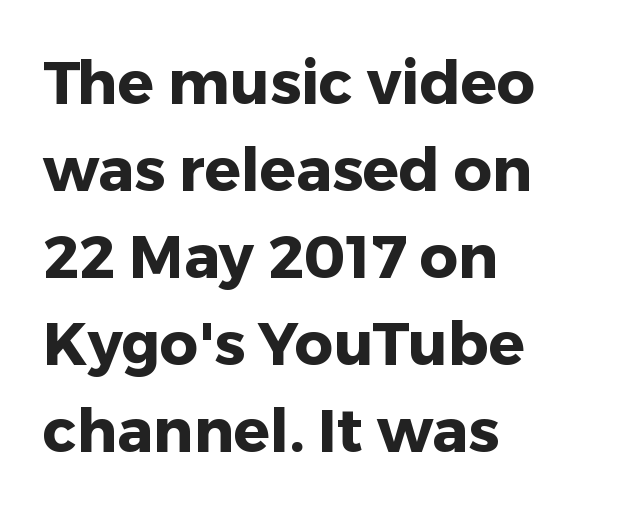
Q: Is the text bold? A: Yes.
Q: Is the text italic (slanted)? A: No, it is upright.
Q: Is the typeface a serif or a sans-serif typeface? A: Sans-serif.
Q: Is the text underlined? A: No.
Q: How is the paragraph aligned? A: Left-aligned.
Q: Is the spacing between letters normal or unusually wide? A: Normal.
Q: Is the spacing between lines tight, normal or loose? A: Normal.
Q: Width (condensed, normal, or wide)? A: Normal.
Q: Stroke contrast? A: Low.
Q: x-height? A: Medium.
Q: Monospaced? A: No.
